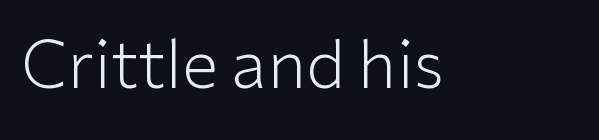
Q: Is the text bold? A: No.
Q: Is the text italic (slanted)? A: No, it is upright.
Q: Is the typeface a serif or a sans-serif typeface? A: Sans-serif.
Q: Is the text underlined? A: No.
Q: Is the spacing between letters normal or unusually wide? A: Normal.
Q: Width (condensed, normal, or wide)? A: Normal.
Q: Stroke contrast? A: Low.
Q: x-height? A: Medium.
Q: Monospaced? A: No.
